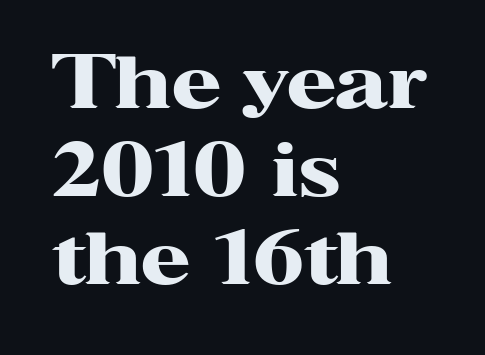
{"serif": "yes", "italic": "no", "bold": "yes", "weight": "heavy", "width": "wide", "stroke_contrast": "high", "x_height": "medium", "monospaced": "no", "underline": "no", "align": "left", "line_spacing_ratio": 1.22, "letter_spacing": "normal", "letter_spacing_em": 0.0, "glyph_px": 72}
